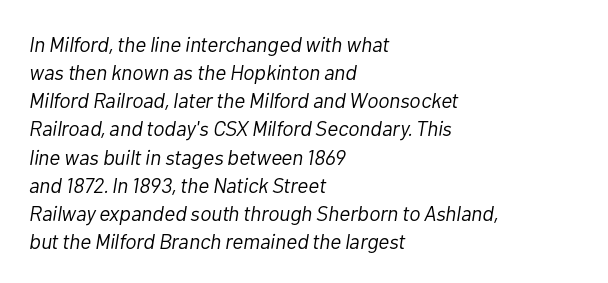
{"italic": "yes", "lean": "right", "slant_degrees": 10, "bold": "no", "underline": "no", "align": "left", "line_spacing": "normal", "line_spacing_ratio": 1.34, "letter_spacing": "normal", "letter_spacing_em": 0.0, "glyph_px": 21}
